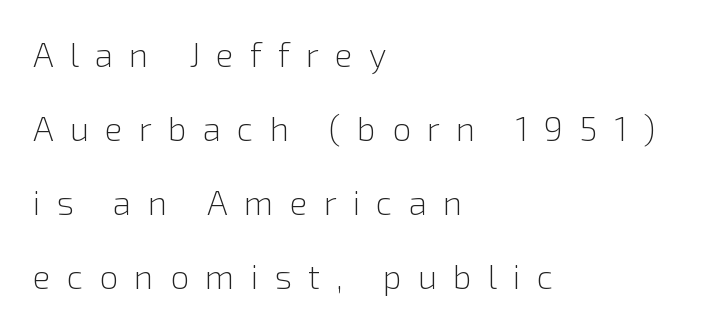
The image shows 34 px light sans-serif type, upright; set left-aligned, loose line spacing (2.18x), unusually wide letter spacing (+0.47 em), not underlined; a medium x-height.
